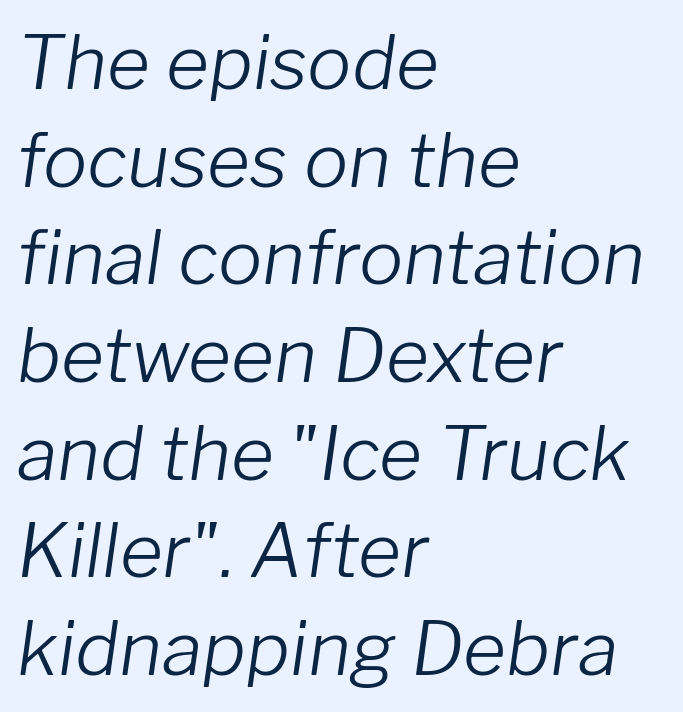
Q: Is the text bold? A: No.
Q: Is the text italic (slanted)? A: Yes, it leans right by about 8 degrees.
Q: Is the text underlined? A: No.
Q: How is the paragraph aligned? A: Left-aligned.
Q: Is the spacing between letters normal or unusually wide? A: Normal.
Q: Is the spacing between lines tight, normal or loose? A: Normal.
Q: Width (condensed, normal, or wide)? A: Normal.
Q: Stroke contrast? A: Low.
Q: x-height? A: Medium.
Q: Monospaced? A: No.
